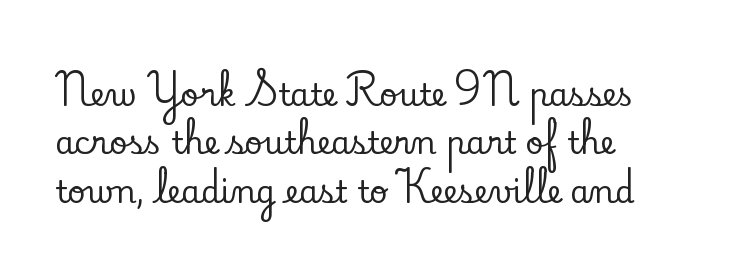
Q: Is the text italic (slanted)? A: No, it is upright.
Q: Is the typeface a serif or a sans-serif typeface? A: Serif.
Q: Is the text underlined? A: No.
Q: How is the paragraph aligned? A: Left-aligned.
Q: Is the spacing between letters normal or unusually wide? A: Normal.
Q: Is the spacing between lines tight, normal or loose? A: Normal.
Q: Width (condensed, normal, or wide)? A: Normal.
Q: Stroke contrast? A: Low.
Q: x-height? A: Small.
Q: Monospaced? A: No.
